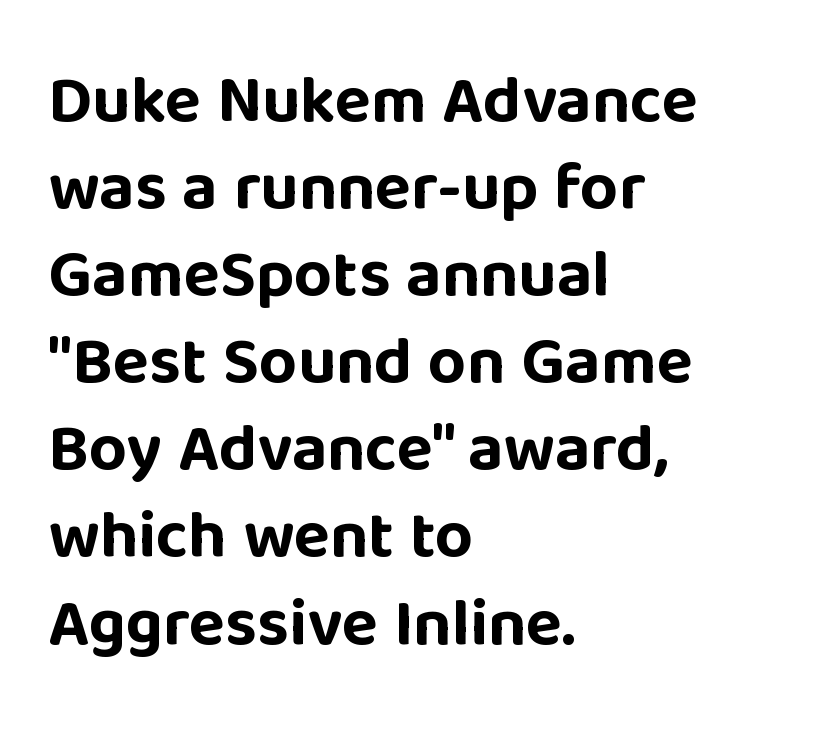
{"serif": "no", "italic": "no", "bold": "yes", "weight": "bold", "width": "normal", "stroke_contrast": "low", "x_height": "large", "monospaced": "no", "underline": "no", "align": "left", "line_spacing": "normal", "line_spacing_ratio": 1.3, "letter_spacing": "normal", "letter_spacing_em": 0.0, "glyph_px": 67}
